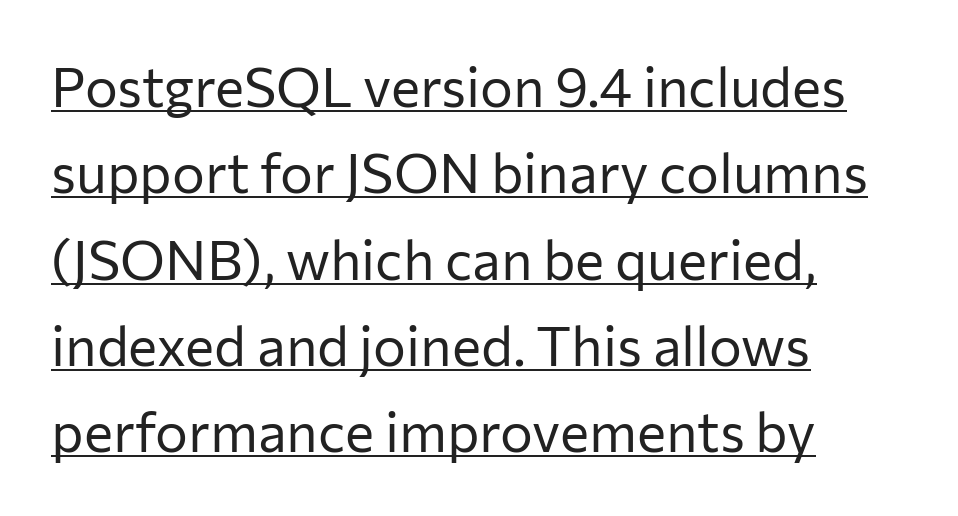
The image shows 55 px regular-weight sans-serif type, upright; set left-aligned, normal line spacing (1.57x), normal letter spacing, underlined; low stroke contrast and a medium x-height.
